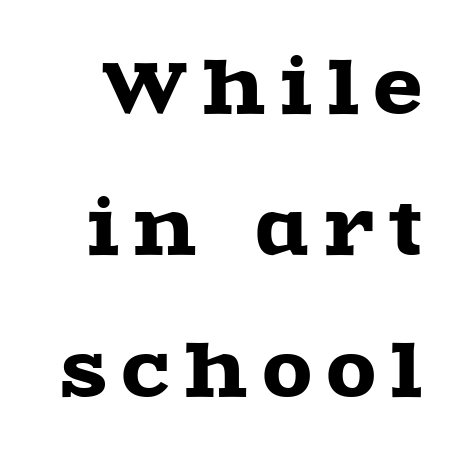
Rows of type keep a wide berth in the vertical direction. You can tell from the footed stems that serif type was used. Compared with typical body copy, the letter spacing here is much looser. Italic: no, the glyphs are upright roman. Honestly, there is no underline to notice here at all.
